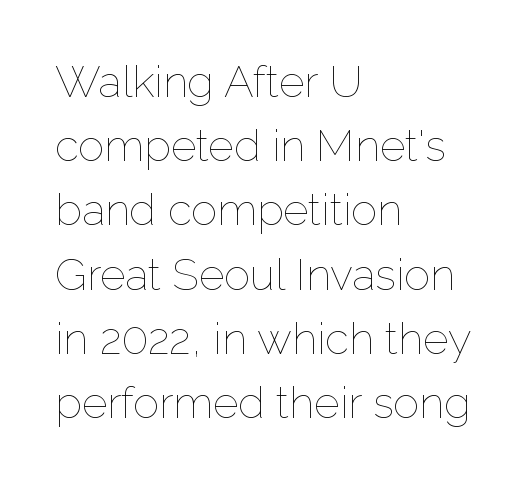
{"italic": "no", "bold": "no", "weight": "thin", "width": "normal", "stroke_contrast": "low", "x_height": "medium", "monospaced": "no", "underline": "no", "align": "left", "line_spacing": "normal", "line_spacing_ratio": 1.46, "letter_spacing": "normal", "letter_spacing_em": 0.0, "glyph_px": 44}
